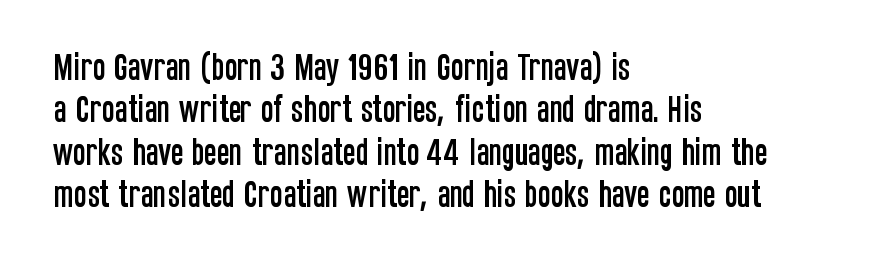
The characters display no serif detailing; their extremities are plain. Character widths vary here, with narrow letters taking less room than wide ones. Spacing between characters is what you'd get straight out of the box. The space beneath each line is pristine and unruled.
